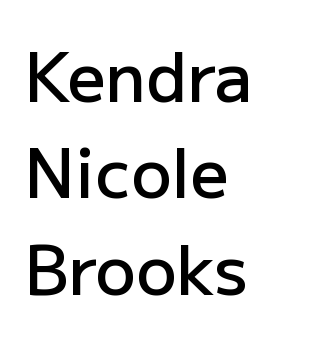
Q: Is the text bold? A: Semi-bold.
Q: Is the text italic (slanted)? A: No, it is upright.
Q: Is the typeface a serif or a sans-serif typeface? A: Sans-serif.
Q: Is the text underlined? A: No.
Q: How is the paragraph aligned? A: Left-aligned.
Q: Is the spacing between letters normal or unusually wide? A: Normal.
Q: Is the spacing between lines tight, normal or loose? A: Normal.
Q: Width (condensed, normal, or wide)? A: Normal.
Q: Stroke contrast? A: Low.
Q: x-height? A: Medium.
Q: Monospaced? A: No.
